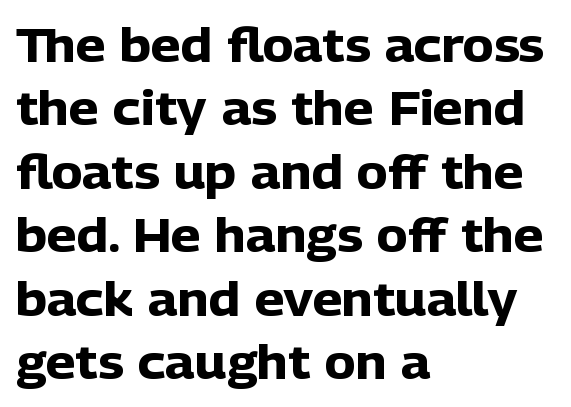
{"serif": "no", "italic": "no", "bold": "yes", "weight": "heavy", "width": "normal", "stroke_contrast": "low", "x_height": "medium", "monospaced": "no", "underline": "no", "align": "left", "line_spacing": "normal", "line_spacing_ratio": 1.35, "letter_spacing": "normal", "letter_spacing_em": 0.0, "glyph_px": 47}
